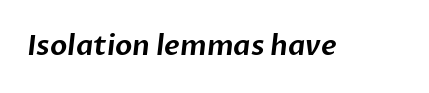
{"serif": "no", "width": "normal", "stroke_contrast": "low", "x_height": "medium", "monospaced": "no", "underline": "no", "letter_spacing": "normal", "letter_spacing_em": 0.0, "glyph_px": 28}
